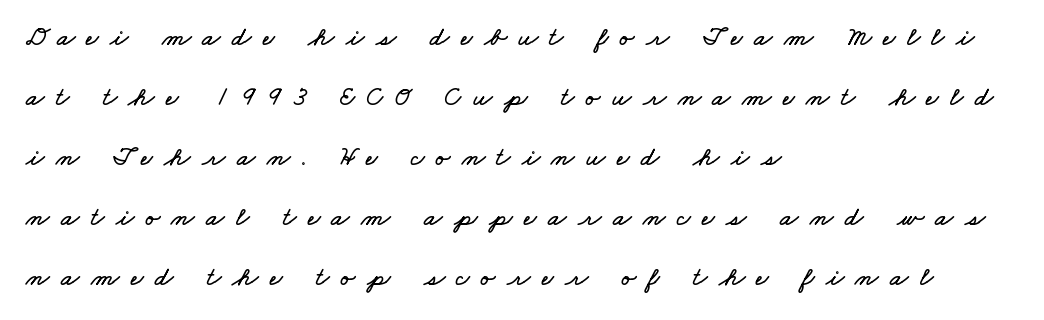
Q: Is the text underlined? A: No.
Q: How is the paragraph aligned? A: Left-aligned.
Q: Is the spacing between letters normal or unusually wide? A: Unusually wide.
Q: Is the spacing between lines tight, normal or loose? A: Loose.
